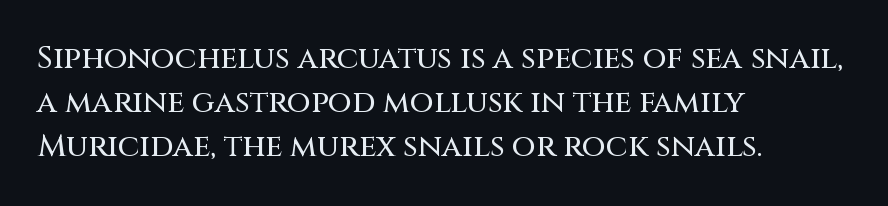
{"serif": "no", "italic": "no", "width": "normal", "stroke_contrast": "medium", "x_height": "large", "monospaced": "no", "underline": "no", "align": "left", "line_spacing": "normal", "line_spacing_ratio": 1.42, "letter_spacing": "normal", "letter_spacing_em": 0.0, "glyph_px": 31}
